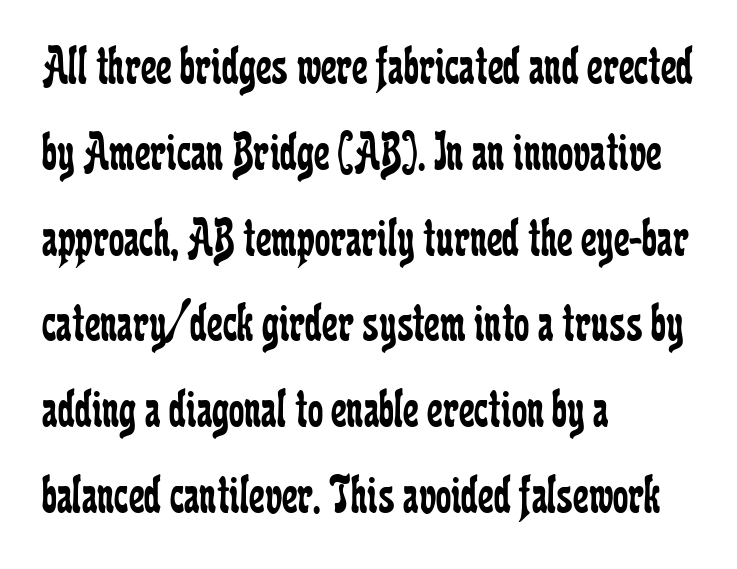
{"serif": "yes", "italic": "no", "bold": "no", "weight": "regular", "width": "condensed", "stroke_contrast": "low", "x_height": "medium", "monospaced": "no", "underline": "no", "align": "left", "line_spacing": "normal", "line_spacing_ratio": 1.56, "letter_spacing": "normal", "letter_spacing_em": 0.0, "glyph_px": 55}
